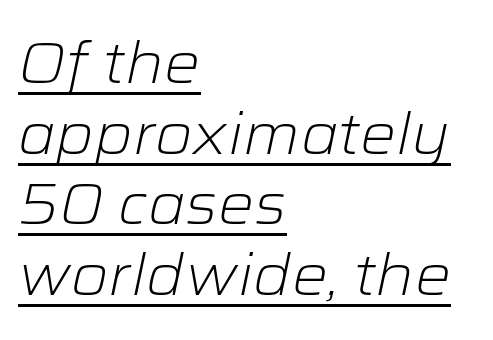
{"italic": "yes", "lean": "right", "slant_degrees": 12, "bold": "no", "weight": "light", "width": "wide", "stroke_contrast": "low", "x_height": "medium", "monospaced": "no", "underline": "yes", "align": "left", "line_spacing_ratio": 1.24, "letter_spacing": "normal", "letter_spacing_em": 0.0, "glyph_px": 57}
